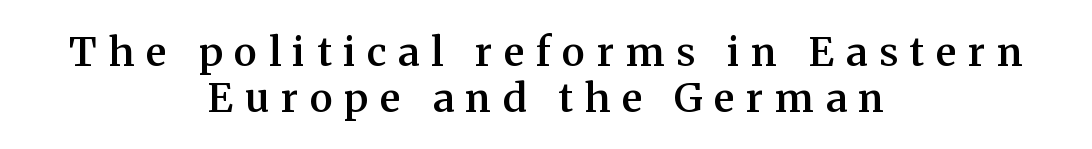
The image shows 40 px semibold serif type, upright; set centered, tight line spacing (1.14x), unusually wide letter spacing (+0.29 em), not underlined; medium stroke contrast and a medium x-height.
